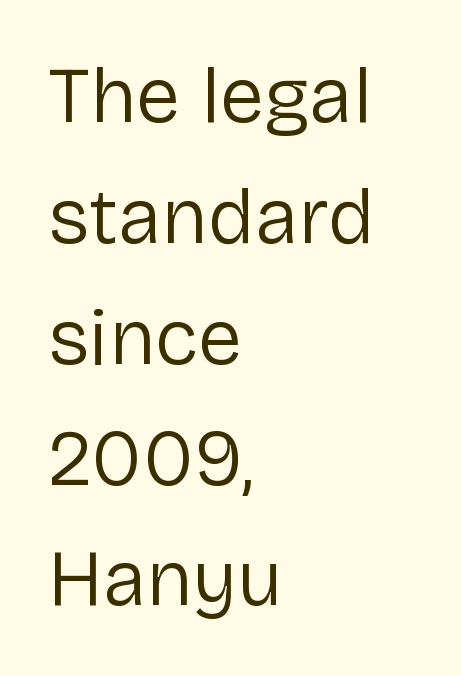
Q: Is the text bold? A: No.
Q: Is the text italic (slanted)? A: No, it is upright.
Q: Is the typeface a serif or a sans-serif typeface? A: Sans-serif.
Q: Is the text underlined? A: No.
Q: How is the paragraph aligned? A: Left-aligned.
Q: Is the spacing between letters normal or unusually wide? A: Normal.
Q: Is the spacing between lines tight, normal or loose? A: Normal.
Q: Width (condensed, normal, or wide)? A: Normal.
Q: Stroke contrast? A: Low.
Q: x-height? A: Medium.
Q: Monospaced? A: No.
